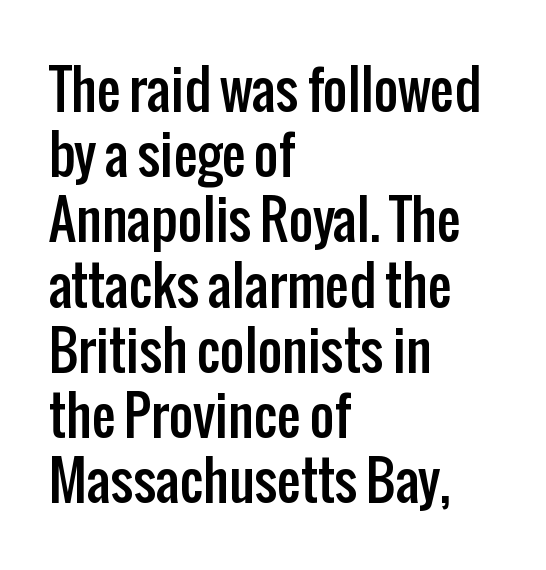
Q: Is the text italic (slanted)? A: No, it is upright.
Q: Is the typeface a serif or a sans-serif typeface? A: Sans-serif.
Q: Is the text underlined? A: No.
Q: How is the paragraph aligned? A: Left-aligned.
Q: Is the spacing between letters normal or unusually wide? A: Normal.
Q: Width (condensed, normal, or wide)? A: Condensed.
Q: Stroke contrast? A: Low.
Q: x-height? A: Medium.
Q: Monospaced? A: No.
